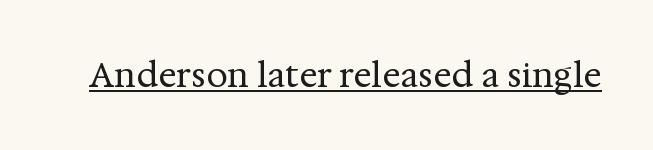
Nothing heavy about these letters — not bold at all. Spacing between characters is what you'd get straight out of the box. Somebody hit Ctrl+U on this one — the words are underlined. The rendering uses natural spacing where letterforms have individual widths.
